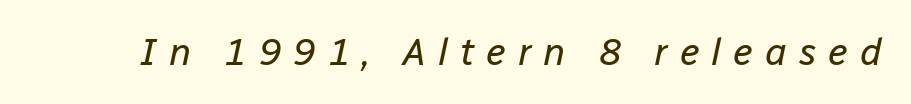
The gap between lines stays unmarked. The rendering inserts visible extra space after every character. The letters are slanted; this is an italic face. Here the designer chose a conventional face with non-uniform glyph widths.
